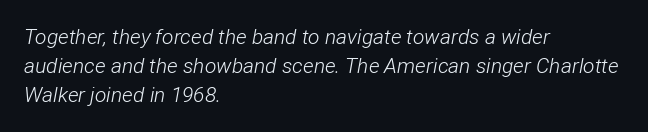
The image shows 21 px text type, italic (leaning right); set left-aligned, normal line spacing (1.37x), normal letter spacing, not underlined.
